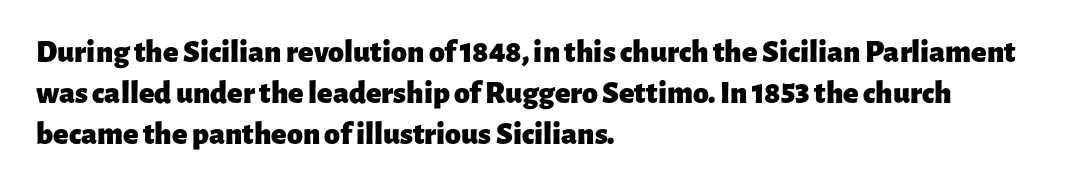
Q: Is the text bold? A: Yes.
Q: Is the text italic (slanted)? A: No, it is upright.
Q: Is the typeface a serif or a sans-serif typeface? A: Sans-serif.
Q: Is the text underlined? A: No.
Q: How is the paragraph aligned? A: Left-aligned.
Q: Is the spacing between letters normal or unusually wide? A: Normal.
Q: Is the spacing between lines tight, normal or loose? A: Normal.
Q: Width (condensed, normal, or wide)? A: Normal.
Q: Stroke contrast? A: Low.
Q: x-height? A: Medium.
Q: Monospaced? A: No.
